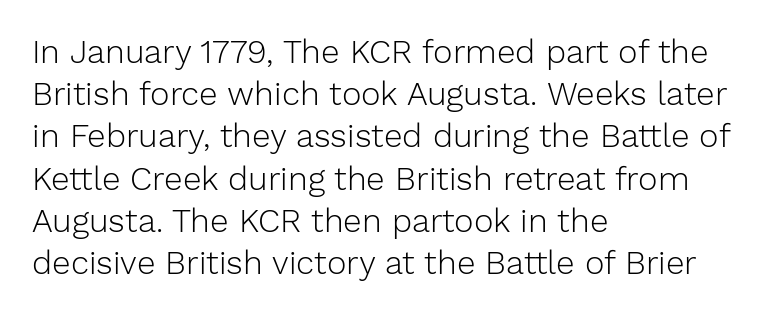
No extra tracking has been applied to these lines. Does the copy run flush right? No — it runs flush left. Evenly set lines give the paragraph a standard silhouette. You can tell from the bare stems that sans-serif type was used. Each letter keeps its own natural width here, so spacing adapts to shape. Counters stay open thanks to moderate or lighter strokes.
